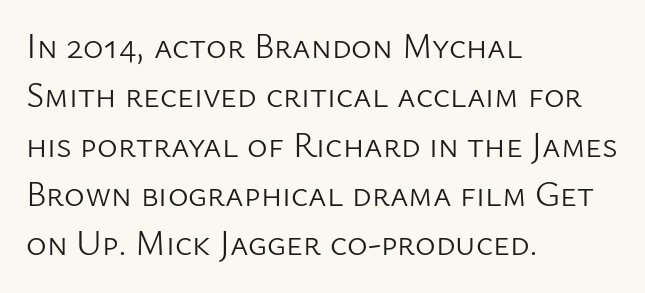
Q: Is the text bold? A: No.
Q: Is the text italic (slanted)? A: No, it is upright.
Q: Is the typeface a serif or a sans-serif typeface? A: Sans-serif.
Q: Is the text underlined? A: No.
Q: How is the paragraph aligned? A: Left-aligned.
Q: Is the spacing between letters normal or unusually wide? A: Normal.
Q: Is the spacing between lines tight, normal or loose? A: Normal.
Q: Width (condensed, normal, or wide)? A: Normal.
Q: Stroke contrast? A: Low.
Q: x-height? A: Medium.
Q: Monospaced? A: No.
